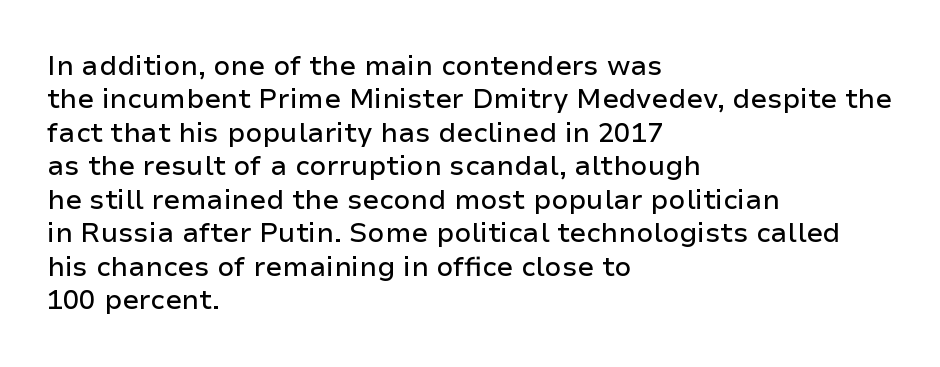
{"italic": "no", "underline": "no", "align": "left", "line_spacing_ratio": 1.24, "letter_spacing": "normal", "letter_spacing_em": 0.0, "glyph_px": 27}
